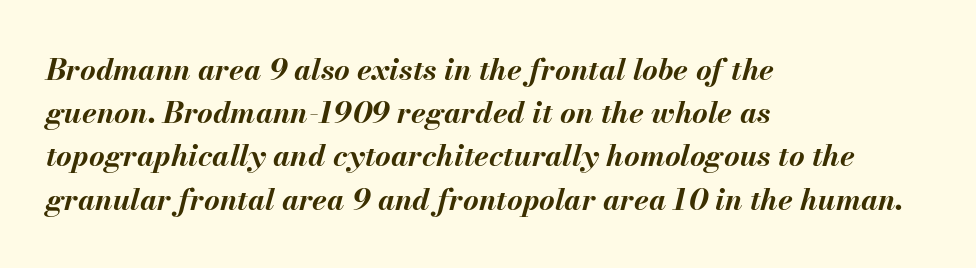
This is oblique type, the kind used for emphasis or titles. Descenders hang freely into open space. Vertically, the passage feels balanced, rows spaced as you'd expect. Is the type bold? Yes — the strokes are clearly thick and heavy.
